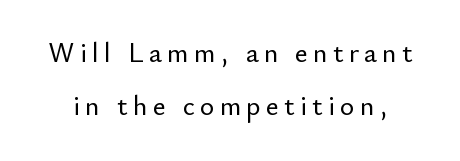
Q: Is the text italic (slanted)? A: No, it is upright.
Q: Is the text underlined? A: No.
Q: Is the spacing between letters normal or unusually wide? A: Unusually wide.
Q: Is the spacing between lines tight, normal or loose? A: Loose.
